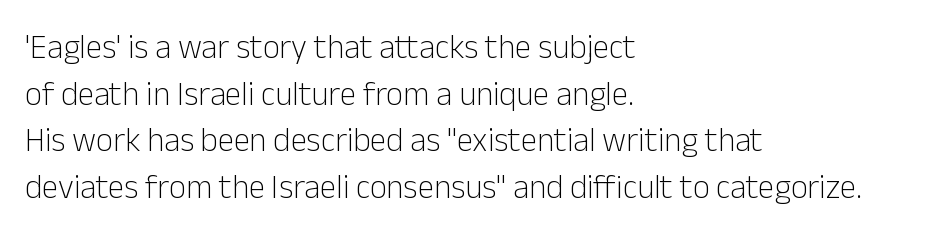
Q: Is the text bold? A: No.
Q: Is the text italic (slanted)? A: No, it is upright.
Q: Is the typeface a serif or a sans-serif typeface? A: Sans-serif.
Q: Is the text underlined? A: No.
Q: How is the paragraph aligned? A: Left-aligned.
Q: Is the spacing between letters normal or unusually wide? A: Normal.
Q: Is the spacing between lines tight, normal or loose? A: Normal.
Q: Width (condensed, normal, or wide)? A: Normal.
Q: Stroke contrast? A: Low.
Q: x-height? A: Medium.
Q: Monospaced? A: No.
